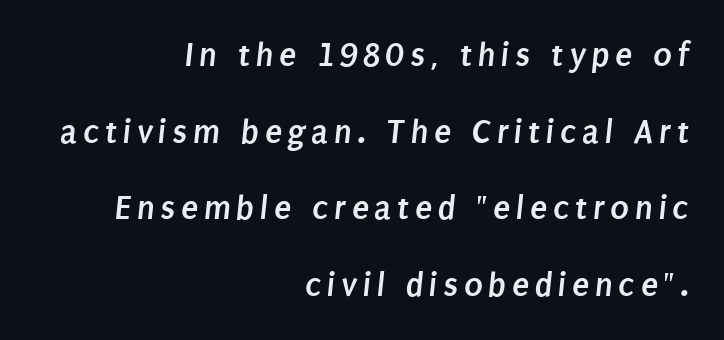
Regarding leading, the lines here are spaced well apart. Typographically, this falls in the sans-serif category. A flush-right, rag-left setting is used for this passage. You could not count columns in this text — the font is proportionally spaced.
